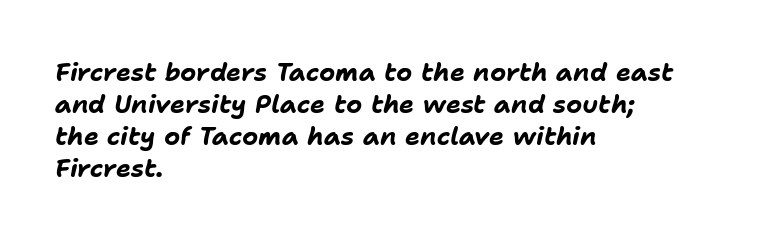
The image shows 25 px bold type, italic (leaning right); set left-aligned, normal line spacing (1.28x), normal letter spacing, not underlined.
